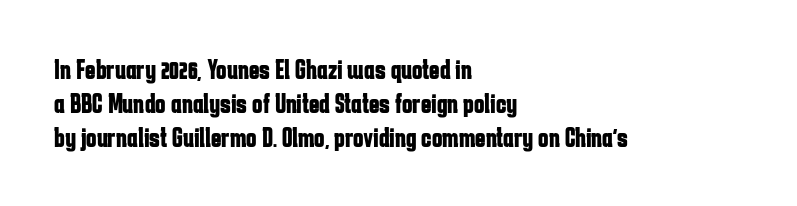
These lines are rendered in a variable-pitch font. This is roman type, the default non-slanted kind. These lines stack with their left ends in a neat column. The gaps between neighbouring characters are ordinary and unremarkable.
